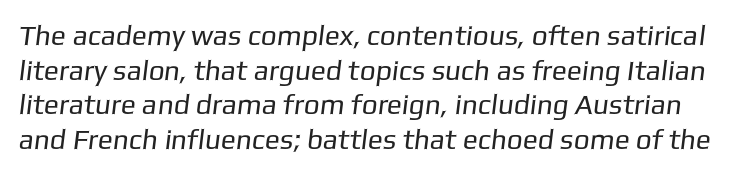
{"serif": "no", "bold": "no", "weight": "regular", "width": "normal", "stroke_contrast": "low", "x_height": "medium", "monospaced": "no", "underline": "no", "line_spacing_ratio": 1.24, "letter_spacing": "normal", "letter_spacing_em": 0.0, "glyph_px": 28}
